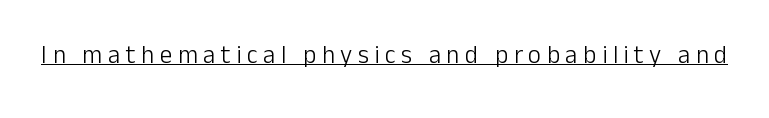
It's the straight-up-and-down kind of type. These glyphs show unthickened strokes, regular width or finer. Look at the tracking — it's clearly loosened, letters drifting apart. This rendering features underlined lettering.
